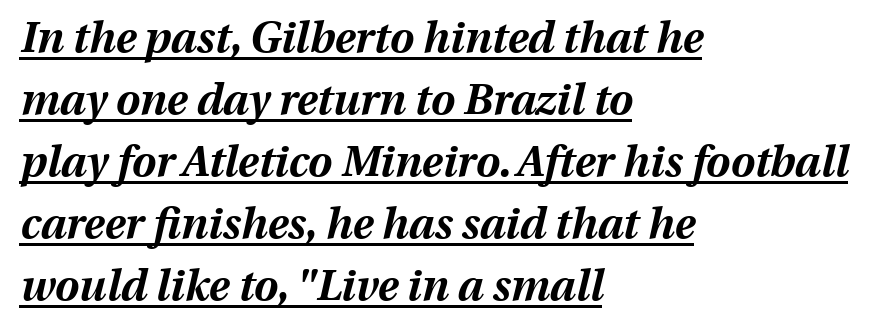
{"italic": "yes", "lean": "right", "slant_degrees": 13, "bold": "yes", "weight": "bold", "width": "normal", "stroke_contrast": "medium", "x_height": "medium", "monospaced": "no", "underline": "yes", "align": "left", "line_spacing": "normal", "line_spacing_ratio": 1.44, "letter_spacing": "normal", "letter_spacing_em": 0.0, "glyph_px": 43}
